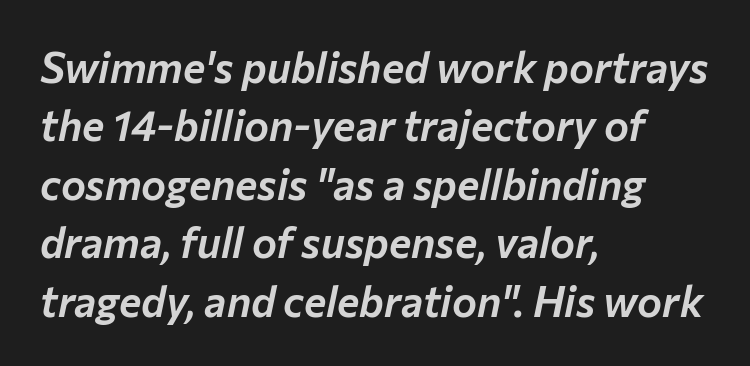
Nothing unusual about the tracking: characters are spaced as the font intends. The specimen reads as italic at a glance. Just letters on the line, the space beneath them empty. The rag falls on the right side of this text block. Interline gaps are of average width in this sample. This sample has the flowing, uneven cadence of proportional lettering.
